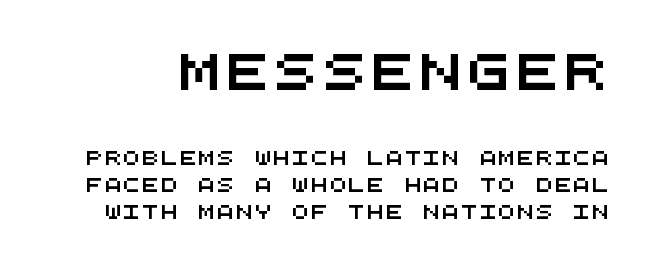
Q: Is the typeface a serif or a sans-serif typeface? A: Sans-serif.
Q: Is the text underlined? A: No.
Q: Is the spacing between lines tight, normal or loose? A: Loose.
Q: Which block of text is set in a larger size, the first (top) or the second (bottom)? A: The first (top) one.
Q: Width (condensed, normal, or wide)? A: Wide.
Q: Stroke contrast? A: Medium.
Q: x-height? A: Large.
Q: Monospaced? A: Yes.
